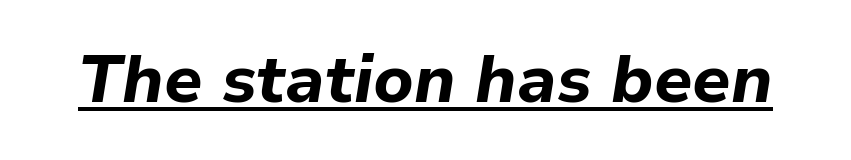
Students, this is bold: see how much ink each stroke carries. The lettering tilts uniformly, giving the passage an italic look. Spacing verdict: proportional, widths tailored to each character. The letterforms sit shoulder to shoulder at normal distance. Caption: lettering with a line underneath.
